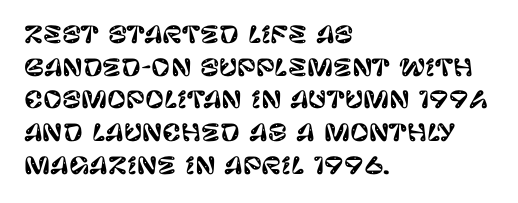
{"underline": "no", "align": "left", "line_spacing": "normal", "line_spacing_ratio": 1.42, "letter_spacing": "normal", "letter_spacing_em": 0.0, "glyph_px": 23}
